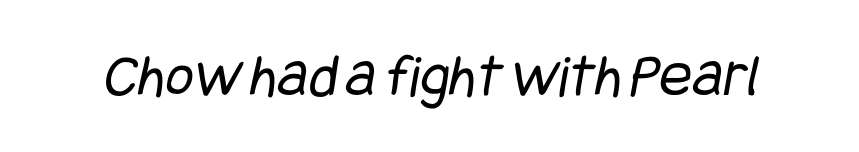
The letterforms sit at book weight or below. Beneath every word, the page is bare. Spacing between characters is what you'd get straight out of the box. I'd call this a sans setting — the letters go barefoot.
